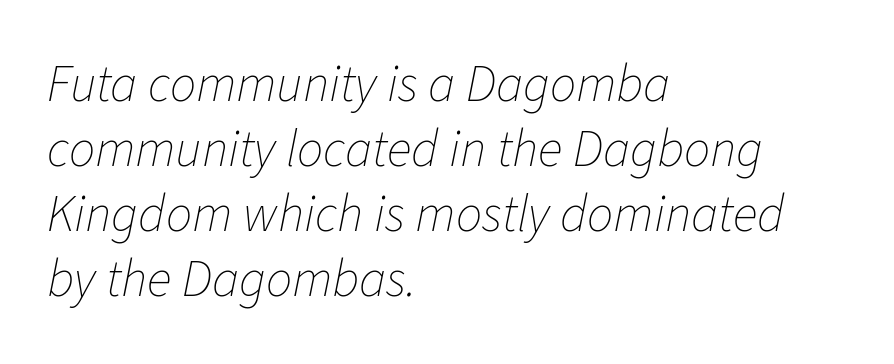
{"italic": "yes", "lean": "right", "slant_degrees": 11, "bold": "no", "weight": "thin", "width": "normal", "stroke_contrast": "low", "x_height": "medium", "monospaced": "no", "underline": "no", "align": "left", "line_spacing": "normal", "line_spacing_ratio": 1.25, "letter_spacing": "normal", "letter_spacing_em": 0.0, "glyph_px": 52}
